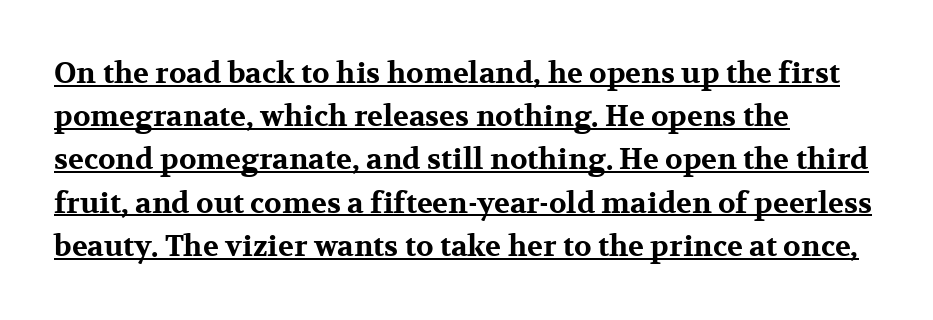
The image shows 29 px bold, wide serif type, upright; set left-aligned, normal line spacing (1.49x), normal letter spacing, underlined; medium stroke contrast and a medium x-height.
